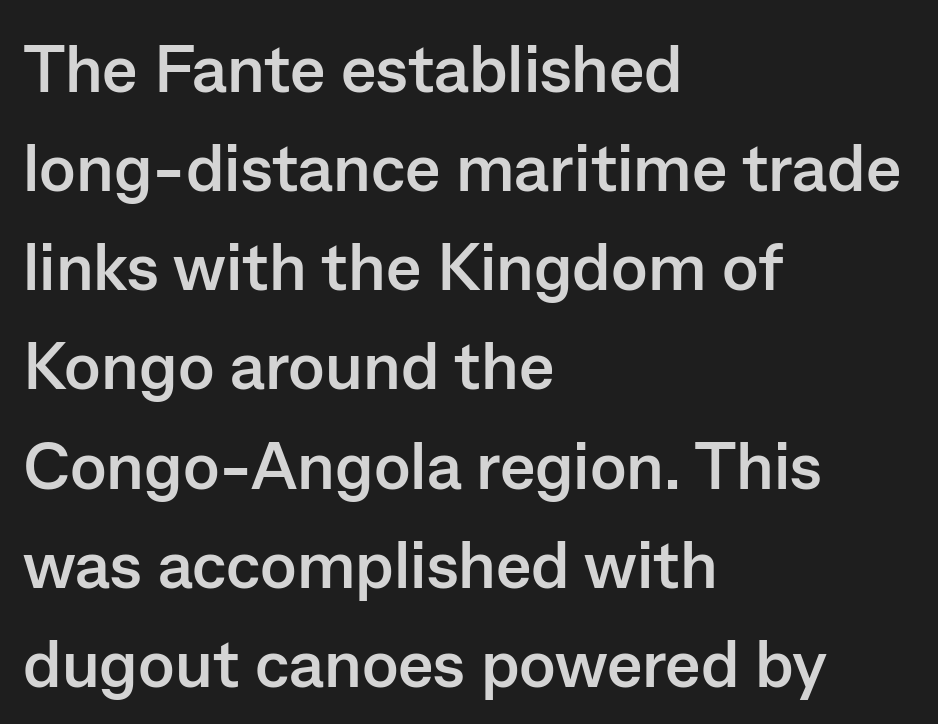
The image shows 67 px semibold sans-serif type, upright; set left-aligned, normal line spacing (1.48x), normal letter spacing, not underlined; low stroke contrast and a medium x-height.
